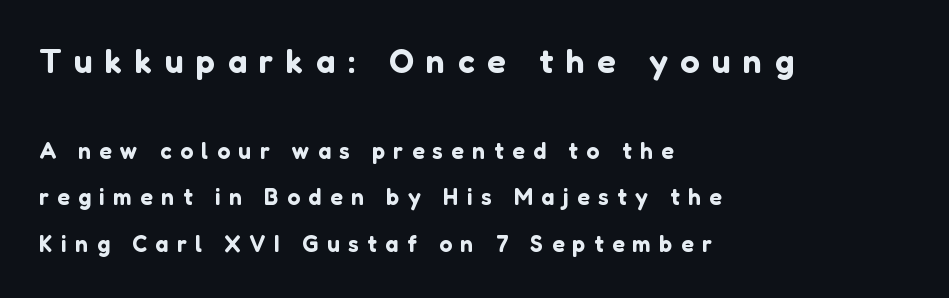
The image shows 34 px sans-serif type, upright; set left-aligned, loose line spacing (2.04x), unusually wide letter spacing (+0.37 em), not underlined; the first (top) block is 1.48x larger; low stroke contrast and a medium x-height.
